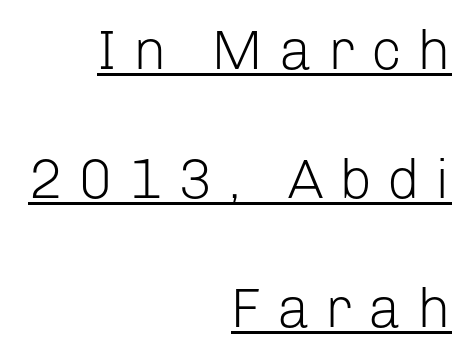
Q: Is the text bold? A: No.
Q: Is the text italic (slanted)? A: No, it is upright.
Q: Is the typeface a serif or a sans-serif typeface? A: Sans-serif.
Q: Is the text underlined? A: Yes.
Q: How is the paragraph aligned? A: Right-aligned.
Q: Is the spacing between letters normal or unusually wide? A: Unusually wide.
Q: Is the spacing between lines tight, normal or loose? A: Loose.
Q: Width (condensed, normal, or wide)? A: Normal.
Q: Stroke contrast? A: Low.
Q: x-height? A: Medium.
Q: Monospaced? A: No.
